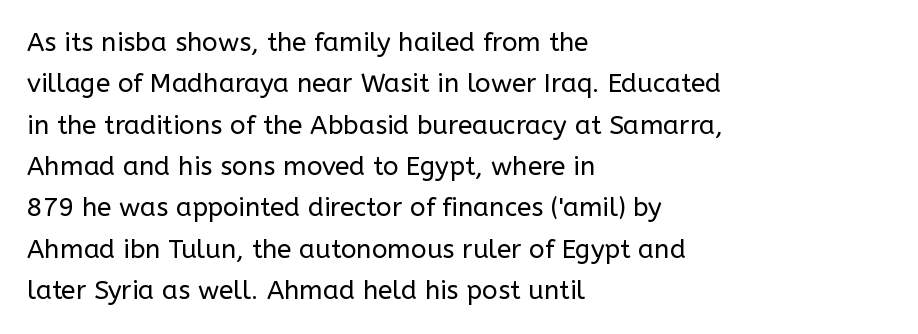
Q: Is the text bold? A: No.
Q: Is the text italic (slanted)? A: No, it is upright.
Q: Is the text underlined? A: No.
Q: How is the paragraph aligned? A: Left-aligned.
Q: Is the spacing between letters normal or unusually wide? A: Normal.
Q: Is the spacing between lines tight, normal or loose? A: Normal.
